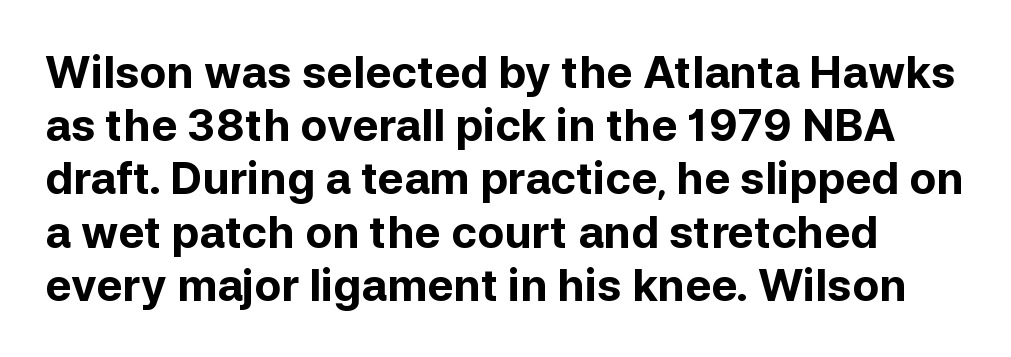
The typeface chosen for these lines omits serifs. Look at the tracking — it's just the regular setting, nothing added. Descenders are the only things crossing below the line. In terms of weight, the rendering is a true, heavy bold. Does the lettering tilt? It doesn't — this is upright. Varying glyph widths throughout — classic text-font behaviour.
